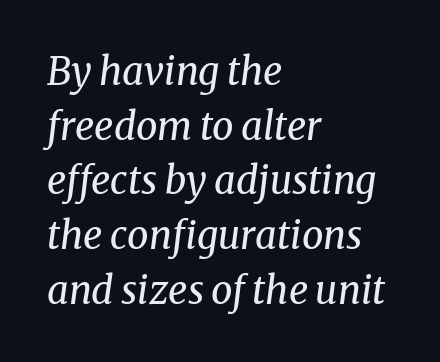
Here the glyphs are tracked normally, forming tight word shapes. No chunkiness to these letters — they're not bold. Lines of text with bare space underneath. Casual observation: everything's shoved over to the left. Notice how the stems are inclined rather than vertical — that's the hallmark of italics.
